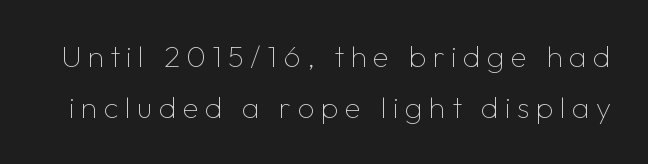
The glyphs in this specimen are sans serif. The rendering uses natural spacing where letterforms have individual widths. Nope, not italic — everything's standing straight. Inter-character spacing is expanded well beyond the font's built-in metrics. The specimen omits any rule beneath the text block's lines. Caption: face not bold, strokes unweighted.
